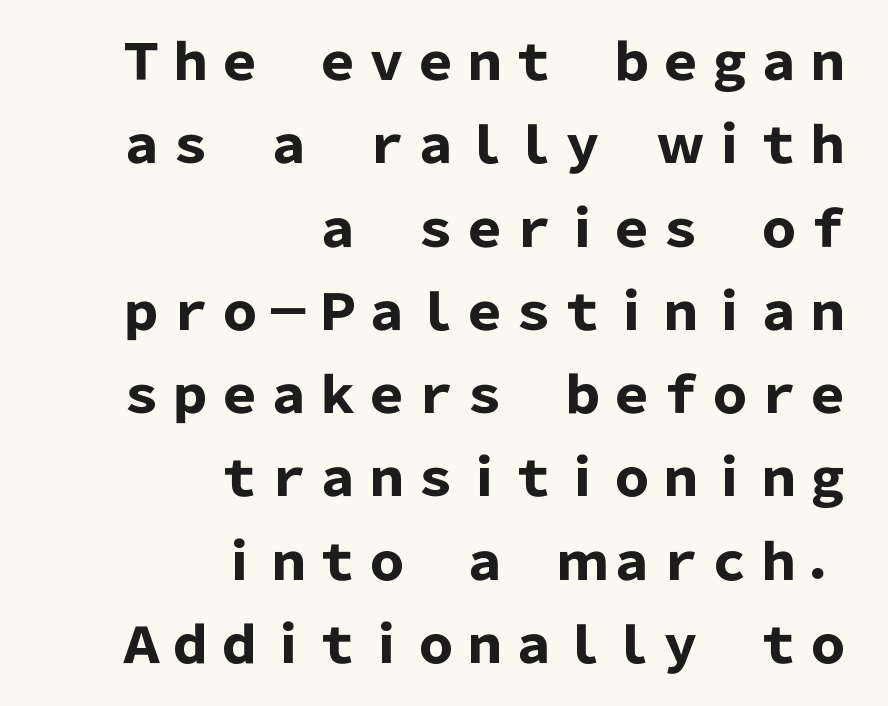
Vertical strokes here are truly vertical. Plenty of ink on the page — the face is bold. Vertical spacing — default. Short and long lines alike share a common ending point at right.
